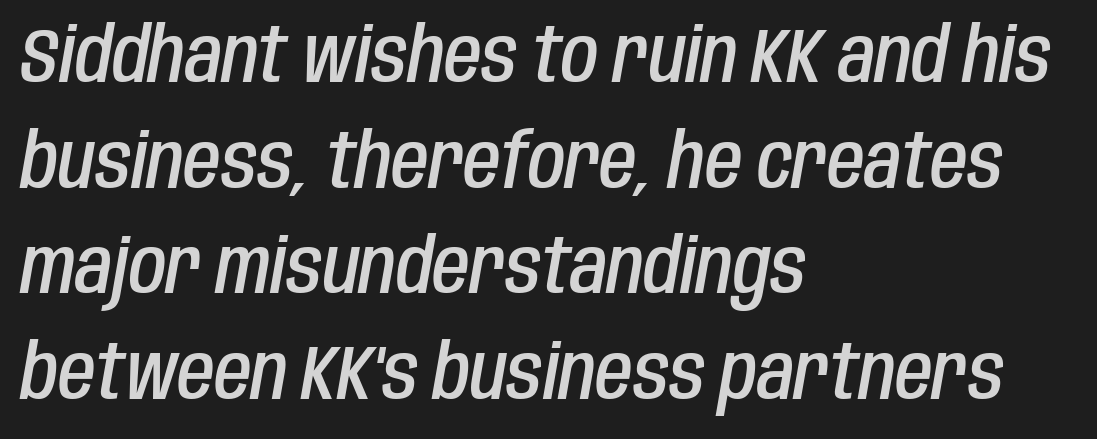
{"italic": "yes", "lean": "right", "slant_degrees": 10, "bold": "semi", "weight": "semibold", "width": "condensed", "stroke_contrast": "low", "x_height": "large", "monospaced": "no", "underline": "no", "align": "left", "line_spacing": "normal", "line_spacing_ratio": 1.39, "letter_spacing": "normal", "letter_spacing_em": 0.0, "glyph_px": 76}
